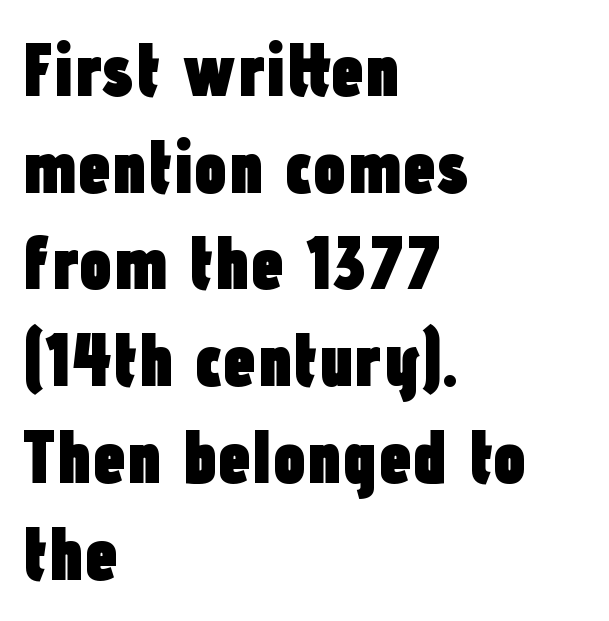
The image shows 75 px heavy, condensed sans-serif type, upright; set left-aligned, normal line spacing (1.29x), normal letter spacing, not underlined; low stroke contrast and a medium x-height.
